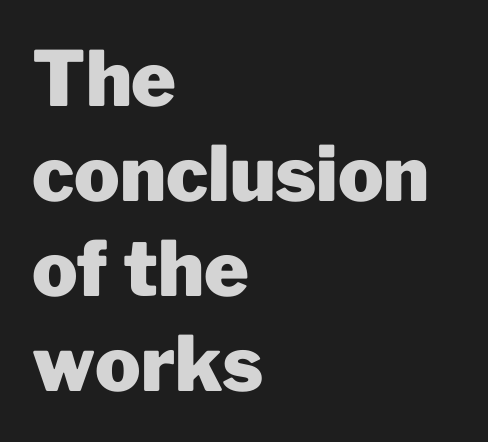
The image shows 76 px heavy sans-serif type, upright; set left-aligned, normal line spacing (1.25x), normal letter spacing, not underlined; low stroke contrast and a medium x-height.
